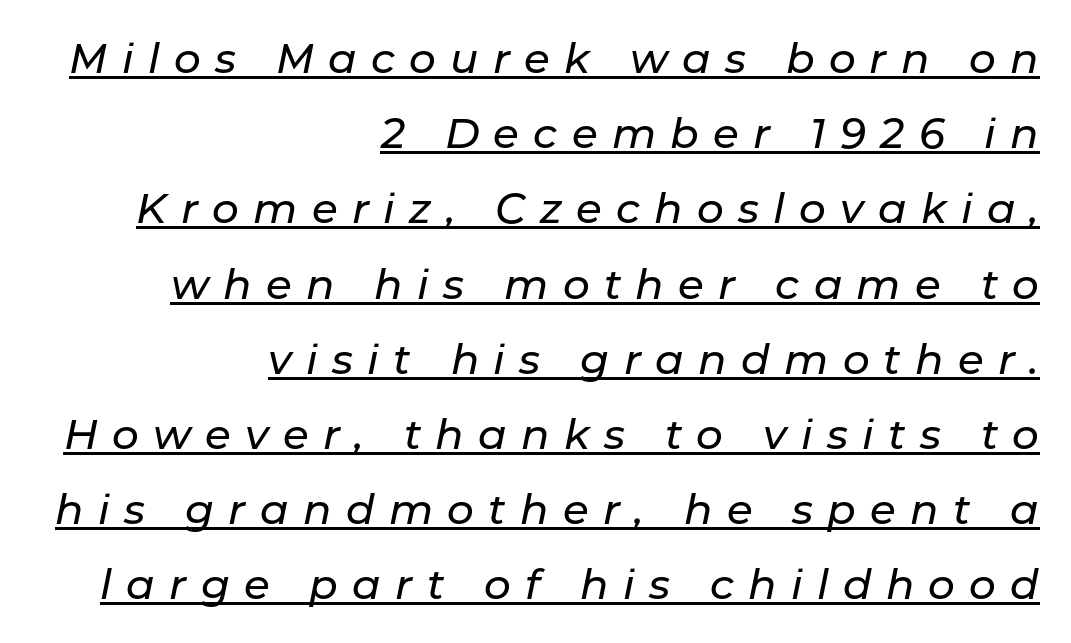
The image shows 42 px text type, italic (leaning right); set right-aligned, line spacing 1.79x, unusually wide letter spacing (+0.34 em), underlined; low stroke contrast and a medium x-height.
